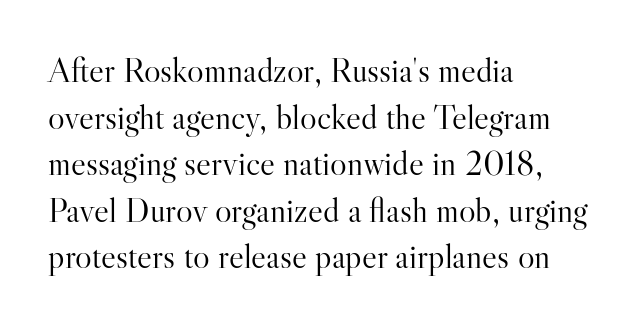
Is the stroke heavy? The answer is a plain regular-or-lighter. Posture: vertical. Standard letterfit; no display-style spreading of the glyphs. Decoration check: the copy has no underline. The rendering uses natural spacing where letterforms have individual widths. Visually the block forms a straight wall on the left and a jagged coastline on the right.
